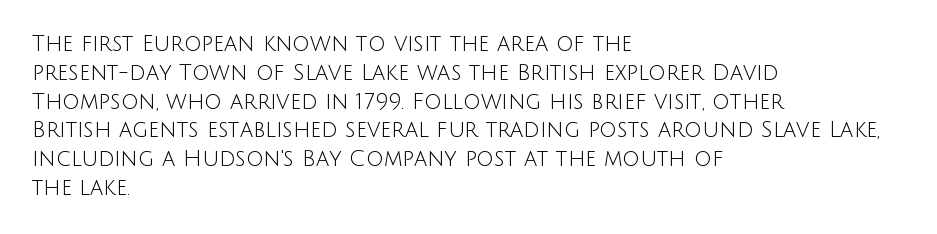
The image shows 22 px text type, upright; set left-aligned, normal line spacing (1.31x), normal letter spacing, not underlined.
